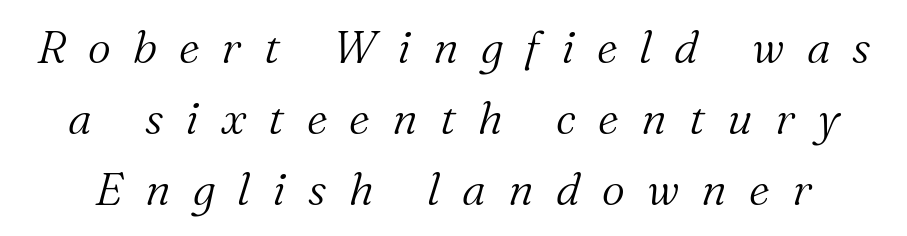
Q: Is the text bold? A: No.
Q: Is the text italic (slanted)? A: Yes, it leans right by about 16 degrees.
Q: Is the typeface a serif or a sans-serif typeface? A: Serif.
Q: Is the text underlined? A: No.
Q: Is the spacing between letters normal or unusually wide? A: Unusually wide.
Q: Is the spacing between lines tight, normal or loose? A: Normal.
Q: Width (condensed, normal, or wide)? A: Normal.
Q: Stroke contrast? A: Medium.
Q: x-height? A: Medium.
Q: Monospaced? A: No.
